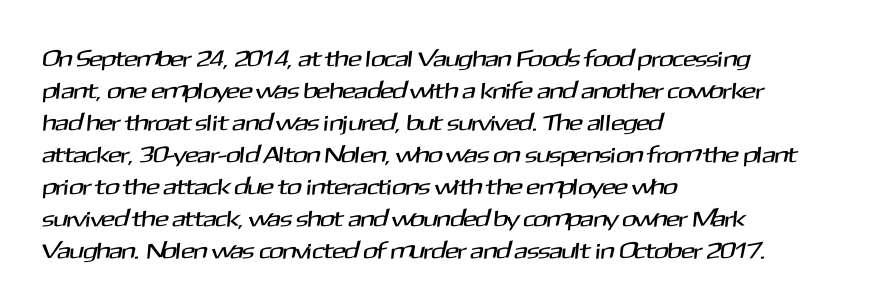
{"underline": "no", "align": "left", "line_spacing": "normal", "line_spacing_ratio": 1.39, "letter_spacing": "normal", "letter_spacing_em": 0.0, "glyph_px": 23}
